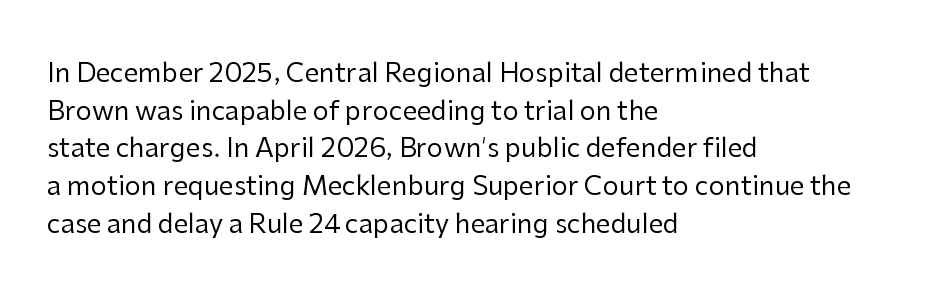
This sample is left-justified, so line endings fall wherever the words run out. Short note: letters normally spaced. These lines were composed using upright roman letters. Nothing heavy about these letters — not bold at all. The glyphs are unaccompanied by any horizontal stroke below them. Quick note: interline space is typical.
